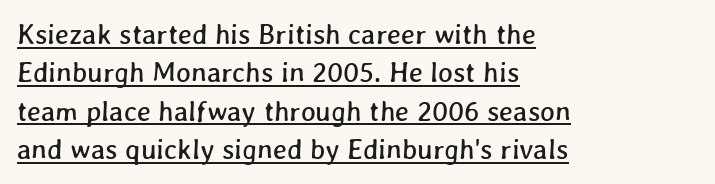
{"width": "normal", "stroke_contrast": "low", "x_height": "medium", "monospaced": "no", "underline": "yes", "align": "left", "line_spacing": "normal", "line_spacing_ratio": 1.37, "letter_spacing": "normal", "letter_spacing_em": 0.0, "glyph_px": 28}
